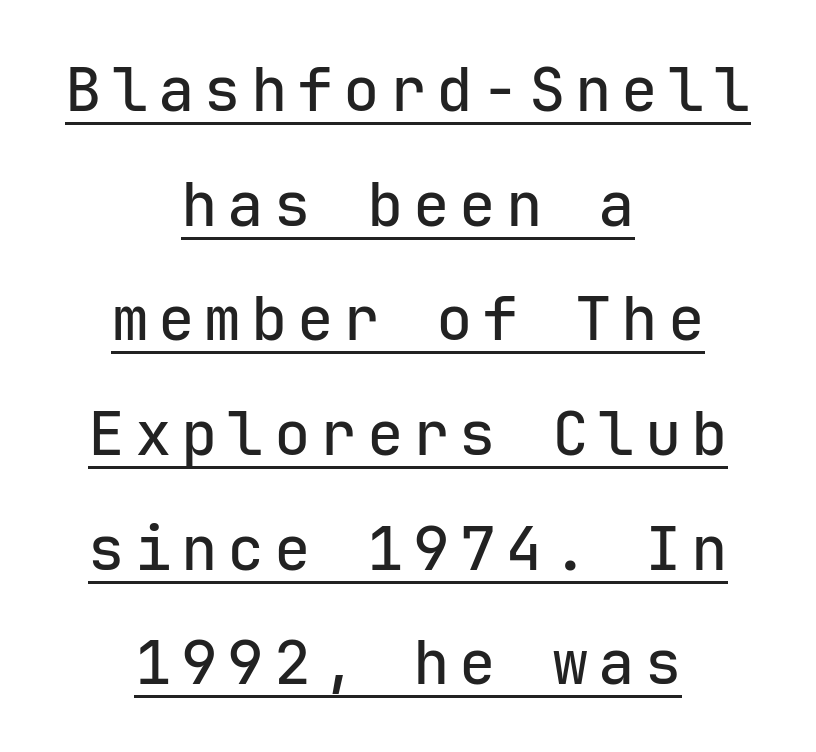
Q: Is the text italic (slanted)? A: No, it is upright.
Q: Is the typeface a serif or a sans-serif typeface? A: Sans-serif.
Q: Is the text underlined? A: Yes.
Q: How is the paragraph aligned? A: Centered.
Q: Width (condensed, normal, or wide)? A: Normal.
Q: Stroke contrast? A: Low.
Q: x-height? A: Medium.
Q: Monospaced? A: Yes.
